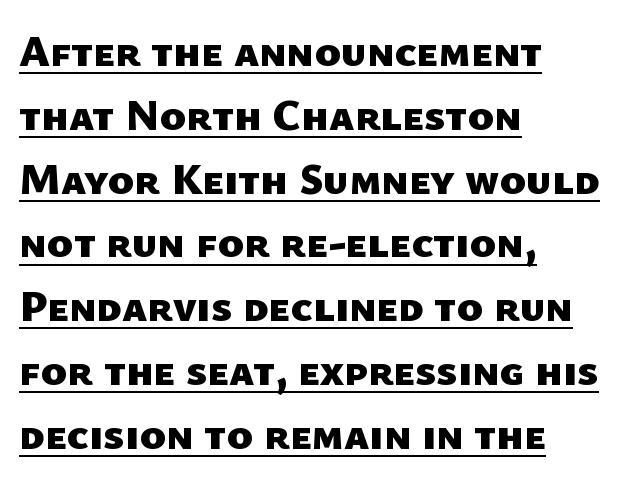
Emphasis by weight is at full strength: bold. Horizontal bands of white between lines are of average thickness. If you drew a ruler down the left edge, every line would touch it. Here the designer chose a conventional face with non-uniform glyph widths. Regarding serifs, this sample does without them. The letters sit at their default tracking, neither squeezed nor spread.
